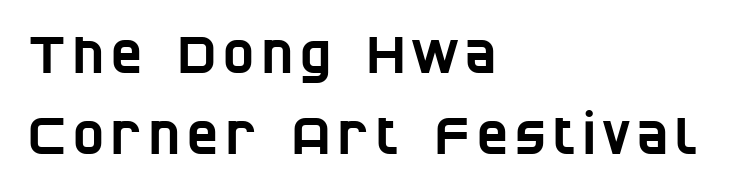
{"serif": "no", "width": "condensed", "stroke_contrast": "low", "x_height": "large", "monospaced": "no", "underline": "no", "align": "left", "line_spacing": "normal", "line_spacing_ratio": 1.56, "glyph_px": 52}
